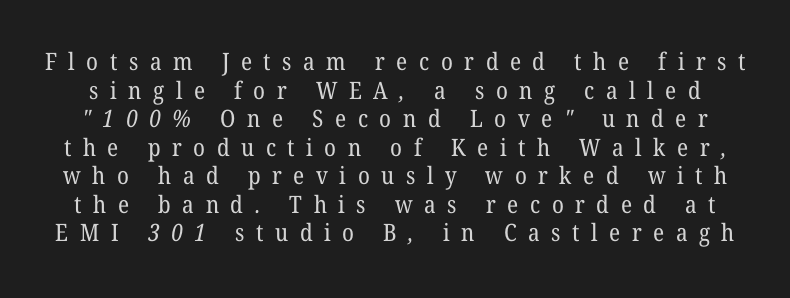
{"bold": "no", "underline": "no", "line_spacing_ratio": 1.19, "letter_spacing": "wide", "letter_spacing_em": 0.48, "glyph_px": 24}
